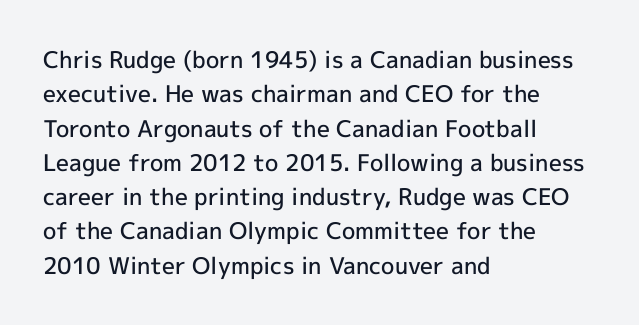
The image shows 23 px text type, upright; set left-aligned, normal line spacing (1.49x), normal letter spacing, not underlined.
